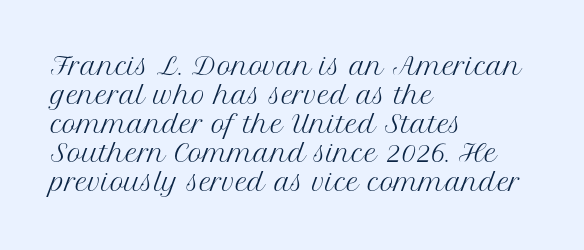
Q: Is the text bold? A: No.
Q: Is the text italic (slanted)? A: Yes.
Q: Is the text underlined? A: No.
Q: How is the paragraph aligned? A: Left-aligned.
Q: Is the spacing between letters normal or unusually wide? A: Normal.
